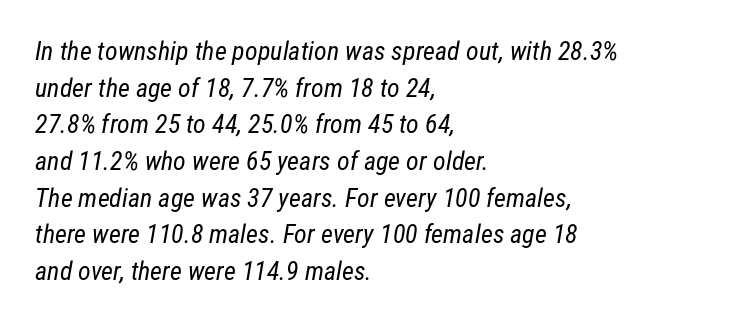
Q: Is the text bold? A: No.
Q: Is the text underlined? A: No.
Q: How is the paragraph aligned? A: Left-aligned.
Q: Is the spacing between letters normal or unusually wide? A: Normal.
Q: Is the spacing between lines tight, normal or loose? A: Normal.
